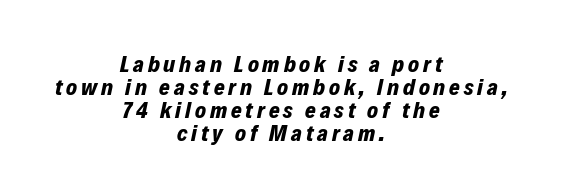
Q: Is the text bold? A: Yes.
Q: Is the text italic (slanted)? A: Yes, it leans right by about 12 degrees.
Q: Is the text underlined? A: No.
Q: How is the paragraph aligned? A: Centered.
Q: Is the spacing between lines tight, normal or loose? A: Tight.
